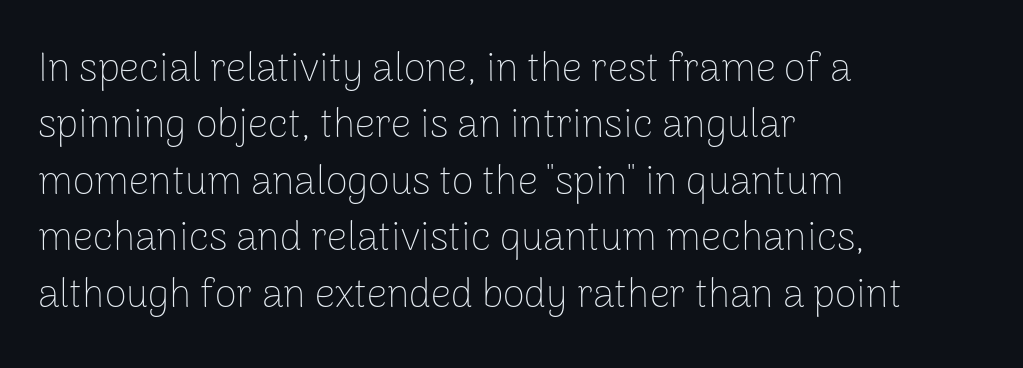
Q: Is the text bold? A: No.
Q: Is the text italic (slanted)? A: No, it is upright.
Q: Is the typeface a serif or a sans-serif typeface? A: Sans-serif.
Q: Is the text underlined? A: No.
Q: How is the paragraph aligned? A: Left-aligned.
Q: Is the spacing between letters normal or unusually wide? A: Normal.
Q: Is the spacing between lines tight, normal or loose? A: Normal.
Q: Width (condensed, normal, or wide)? A: Normal.
Q: Stroke contrast? A: Low.
Q: x-height? A: Medium.
Q: Monospaced? A: No.
